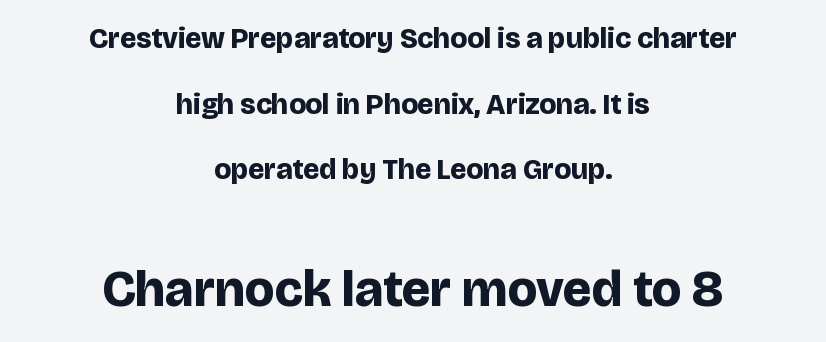
Q: Is the text bold? A: Yes.
Q: Is the text italic (slanted)? A: No, it is upright.
Q: Is the typeface a serif or a sans-serif typeface? A: Sans-serif.
Q: Is the text underlined? A: No.
Q: How is the paragraph aligned? A: Centered.
Q: Is the spacing between letters normal or unusually wide? A: Normal.
Q: Is the spacing between lines tight, normal or loose? A: Loose.
Q: Which block of text is set in a larger size, the first (top) or the second (bottom)? A: The second (bottom) one.
Q: Width (condensed, normal, or wide)? A: Normal.
Q: Stroke contrast? A: Low.
Q: x-height? A: Large.
Q: Monospaced? A: No.
